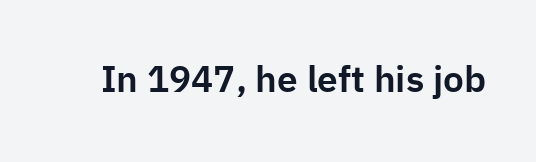
Q: Is the text italic (slanted)? A: No, it is upright.
Q: Is the typeface a serif or a sans-serif typeface? A: Sans-serif.
Q: Is the text underlined? A: No.
Q: Is the spacing between letters normal or unusually wide? A: Normal.
Q: Width (condensed, normal, or wide)? A: Normal.
Q: Stroke contrast? A: Low.
Q: x-height? A: Medium.
Q: Monospaced? A: No.
